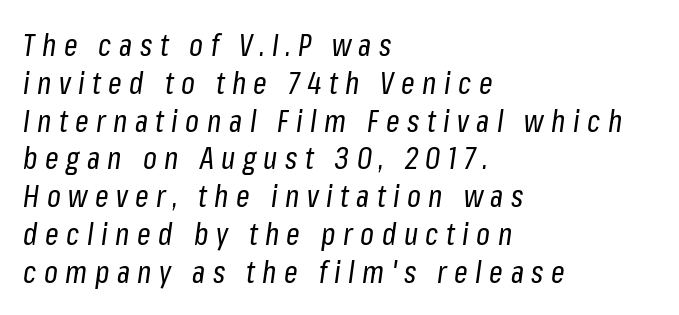
Q: Is the text bold? A: No.
Q: Is the text italic (slanted)? A: Yes, it leans right by about 8 degrees.
Q: Is the text underlined? A: No.
Q: How is the paragraph aligned? A: Left-aligned.
Q: Is the spacing between letters normal or unusually wide? A: Unusually wide.
Q: Is the spacing between lines tight, normal or loose? A: Normal.
Q: Width (condensed, normal, or wide)? A: Condensed.
Q: Stroke contrast? A: Low.
Q: x-height? A: Medium.
Q: Monospaced? A: No.
